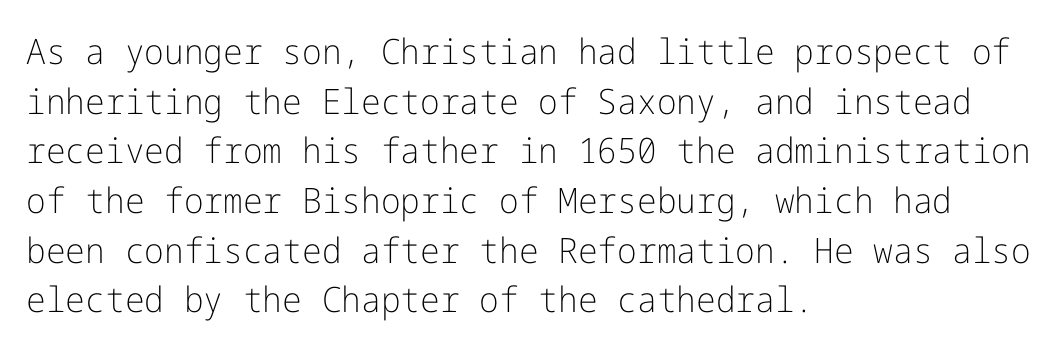
The lines are quadded left. This rendering leaves character spacing at its baseline value. What kind of face is this? One without serifs — a sans. Interline gaps are of average width in this sample.
